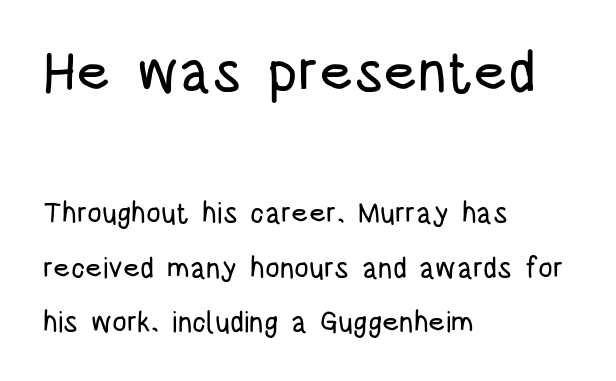
{"serif": "no", "italic": "no", "width": "condensed", "stroke_contrast": "low", "x_height": "large", "monospaced": "no", "underline": "no", "align": "left", "line_spacing_ratio": 1.88, "letter_spacing": "normal", "letter_spacing_em": 0.0, "larger_block": "first", "size_ratio": 2.0, "glyph_px": 58}
